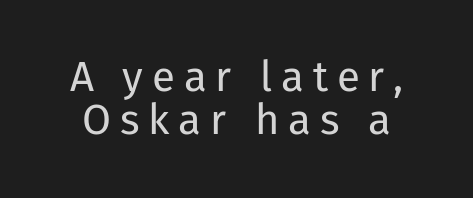
Q: Is the text bold? A: No.
Q: Is the text italic (slanted)? A: No, it is upright.
Q: Is the typeface a serif or a sans-serif typeface? A: Sans-serif.
Q: Is the text underlined? A: No.
Q: Is the spacing between letters normal or unusually wide? A: Unusually wide.
Q: Is the spacing between lines tight, normal or loose? A: Tight.
Q: Width (condensed, normal, or wide)? A: Normal.
Q: Stroke contrast? A: Low.
Q: x-height? A: Medium.
Q: Monospaced? A: No.
